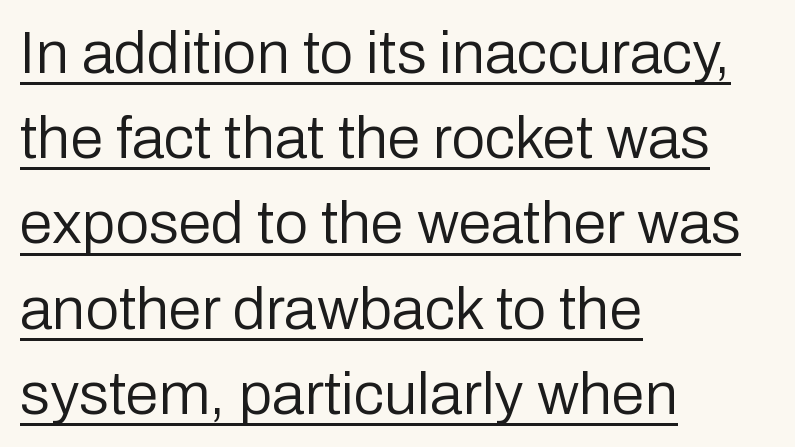
Q: Is the text bold? A: No.
Q: Is the text italic (slanted)? A: No, it is upright.
Q: Is the typeface a serif or a sans-serif typeface? A: Sans-serif.
Q: Is the text underlined? A: Yes.
Q: How is the paragraph aligned? A: Left-aligned.
Q: Is the spacing between letters normal or unusually wide? A: Normal.
Q: Is the spacing between lines tight, normal or loose? A: Normal.
Q: Width (condensed, normal, or wide)? A: Normal.
Q: Stroke contrast? A: Low.
Q: x-height? A: Medium.
Q: Monospaced? A: No.
